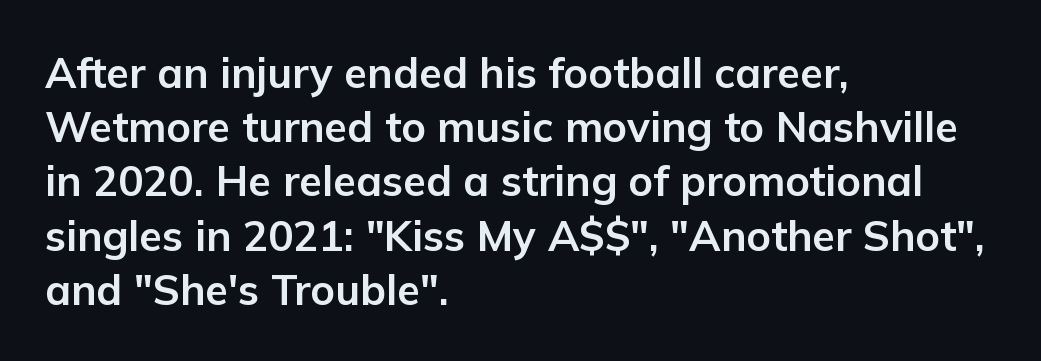
Q: Is the text bold? A: Yes.
Q: Is the text italic (slanted)? A: No, it is upright.
Q: Is the typeface a serif or a sans-serif typeface? A: Sans-serif.
Q: Is the text underlined? A: No.
Q: How is the paragraph aligned? A: Left-aligned.
Q: Is the spacing between letters normal or unusually wide? A: Normal.
Q: Is the spacing between lines tight, normal or loose? A: Normal.
Q: Width (condensed, normal, or wide)? A: Normal.
Q: Stroke contrast? A: Low.
Q: x-height? A: Medium.
Q: Monospaced? A: No.
